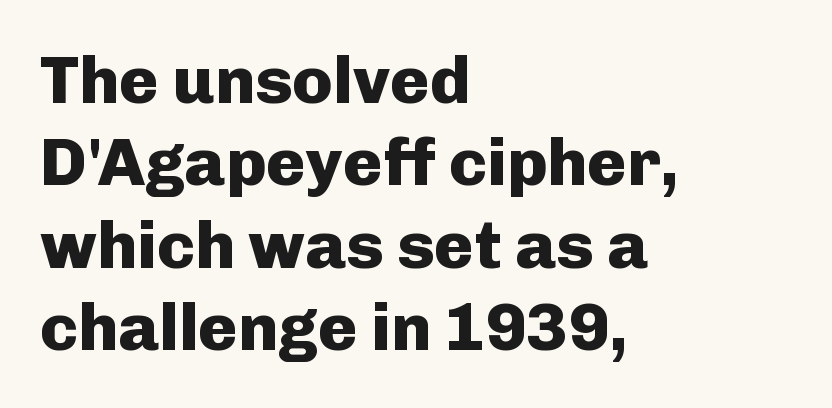
The image shows 67 px heavy sans-serif type, upright; set left-aligned, line spacing 1.23x, normal letter spacing, not underlined; low stroke contrast and a medium x-height.
